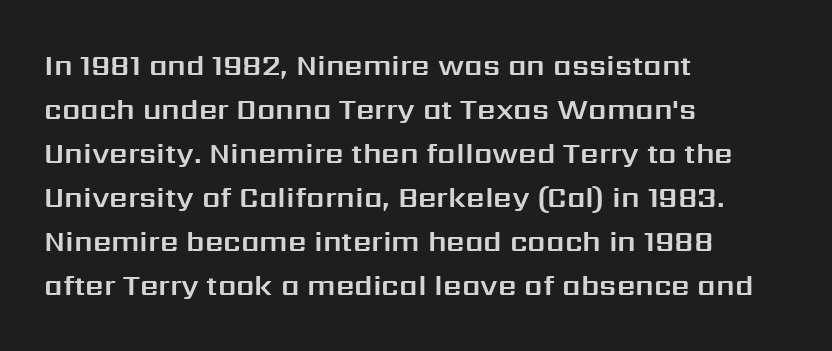
{"serif": "no", "italic": "no", "width": "normal", "stroke_contrast": "medium", "x_height": "medium", "monospaced": "no", "underline": "no", "align": "left", "line_spacing": "normal", "line_spacing_ratio": 1.52, "letter_spacing": "normal", "letter_spacing_em": 0.0, "glyph_px": 29}
